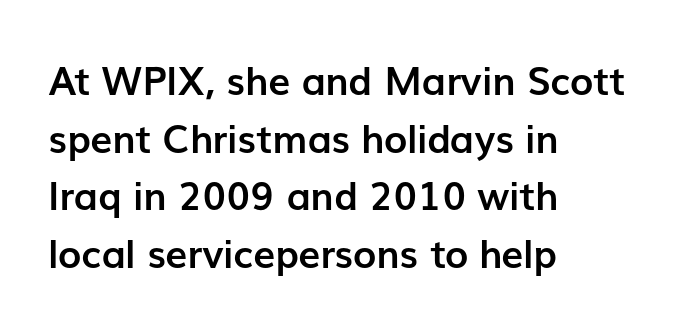
Q: Is the text bold? A: Yes.
Q: Is the text italic (slanted)? A: No, it is upright.
Q: Is the typeface a serif or a sans-serif typeface? A: Sans-serif.
Q: Is the text underlined? A: No.
Q: How is the paragraph aligned? A: Left-aligned.
Q: Is the spacing between letters normal or unusually wide? A: Normal.
Q: Is the spacing between lines tight, normal or loose? A: Normal.
Q: Width (condensed, normal, or wide)? A: Normal.
Q: Stroke contrast? A: Low.
Q: x-height? A: Medium.
Q: Monospaced? A: No.
